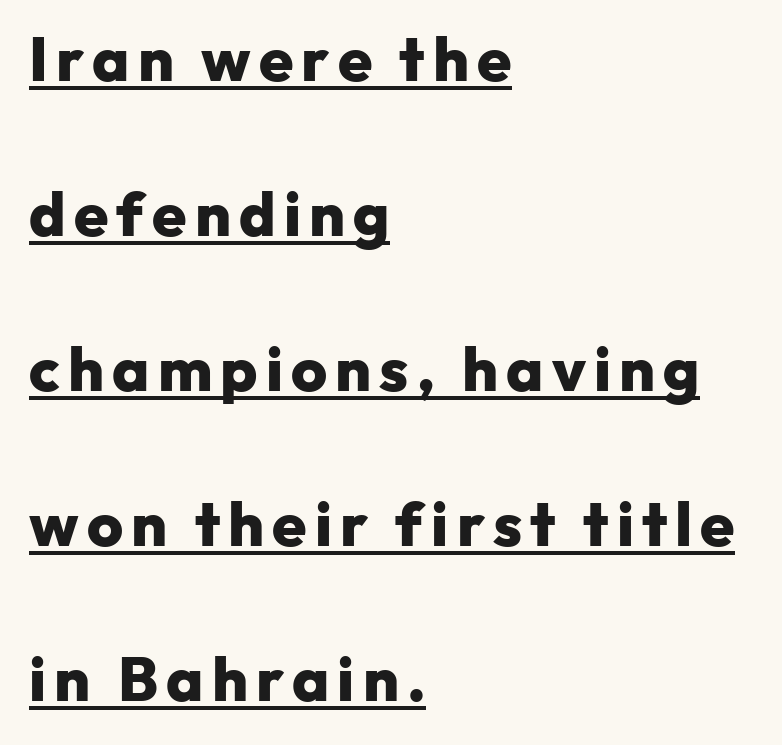
The image shows 62 px heavy sans-serif type, upright; set left-aligned, loose line spacing (2.5x), underlined; low stroke contrast and a medium x-height.
